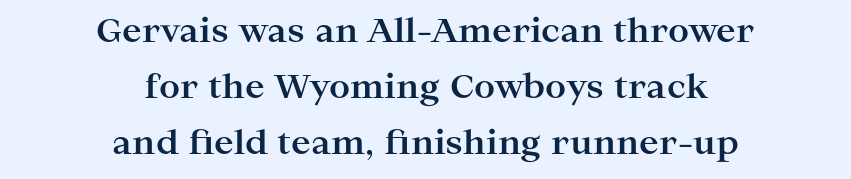
These lines are rendered in a variable-pitch font. The strip under each line holds only bare page. This is the regular roman posture of the typeface. Typographically, this falls in the serif category. Where is the straight margin? There isn't one; the lines are centered.
